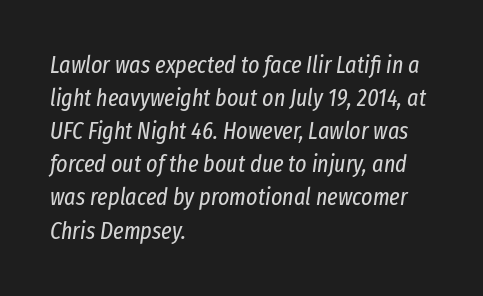
The image shows 24 px text type, italic (leaning right); set left-aligned, normal line spacing (1.38x), normal letter spacing, not underlined.
